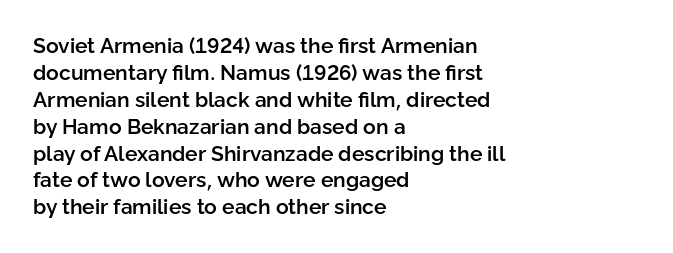
The image shows 21 px text type, upright; set left-aligned, normal line spacing (1.28x), normal letter spacing, not underlined.
